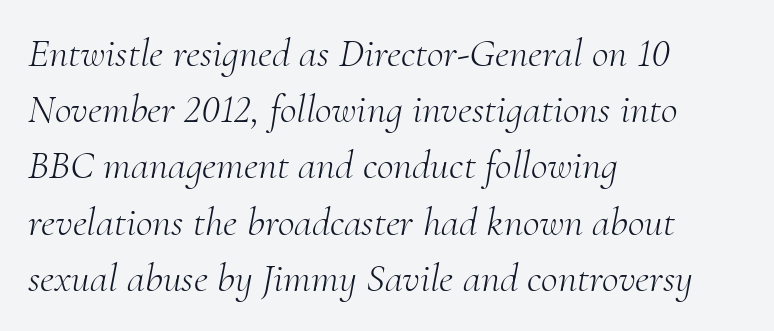
The string is rendered with underlining switched off. The face used here is rendered with its standard letterfit. The strokes are not fattened; the text isn't bold. The letters advance in unequal steps, a hallmark of proportional type. Alignment: flush left.
